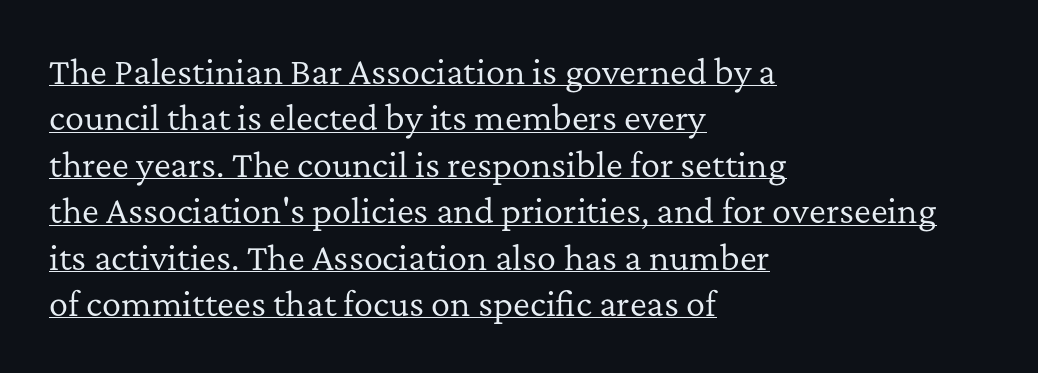
Q: Is the text bold? A: No.
Q: Is the text italic (slanted)? A: No, it is upright.
Q: Is the typeface a serif or a sans-serif typeface? A: Serif.
Q: Is the text underlined? A: Yes.
Q: How is the paragraph aligned? A: Left-aligned.
Q: Is the spacing between letters normal or unusually wide? A: Normal.
Q: Is the spacing between lines tight, normal or loose? A: Normal.
Q: Width (condensed, normal, or wide)? A: Normal.
Q: Stroke contrast? A: Low.
Q: x-height? A: Medium.
Q: Monospaced? A: No.
